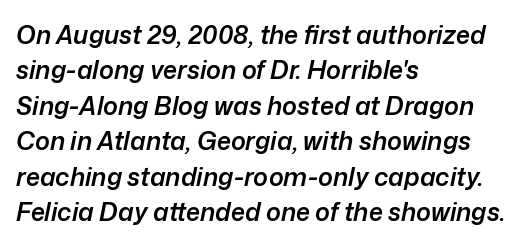
The image shows 25 px text type, italic (leaning right); set left-aligned, normal line spacing (1.42x), normal letter spacing, not underlined.
